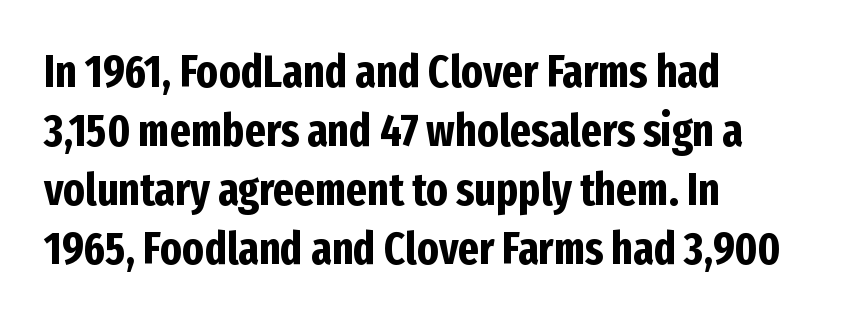
{"serif": "no", "italic": "no", "bold": "yes", "weight": "bold", "width": "condensed", "stroke_contrast": "low", "x_height": "medium", "monospaced": "no", "underline": "no", "align": "left", "line_spacing": "normal", "line_spacing_ratio": 1.31, "letter_spacing": "normal", "letter_spacing_em": 0.0, "glyph_px": 45}
